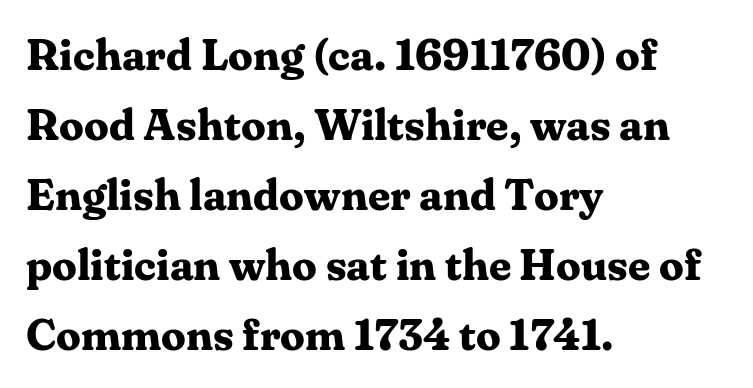
Underline: absent. Summary of vertical rhythm: regular, with standard interline spacing. Every stem runs plumb, perpendicular to the baseline. Font category for this specimen: serif.
